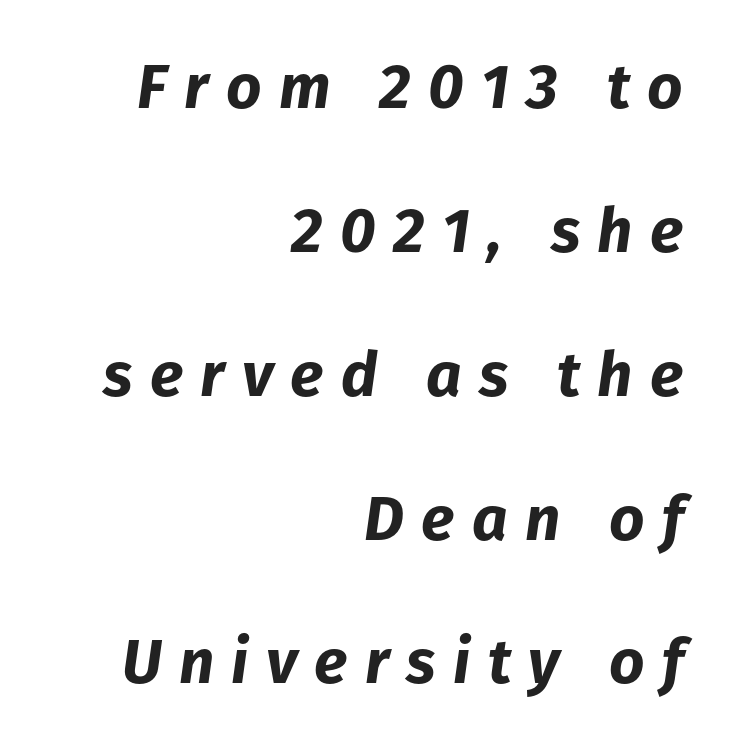
{"italic": "yes", "lean": "right", "slant_degrees": 8, "bold": "yes", "weight": "bold", "width": "normal", "stroke_contrast": "low", "x_height": "medium", "monospaced": "no", "underline": "no", "align": "right", "line_spacing": "loose", "line_spacing_ratio": 2.32, "letter_spacing": "wide", "letter_spacing_em": 0.28, "glyph_px": 62}
